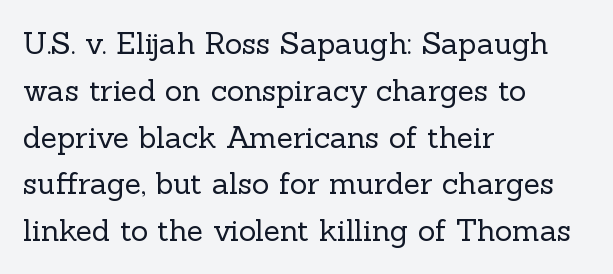
Q: Is the text bold? A: No.
Q: Is the text italic (slanted)? A: No, it is upright.
Q: Is the typeface a serif or a sans-serif typeface? A: Serif.
Q: Is the text underlined? A: No.
Q: How is the paragraph aligned? A: Left-aligned.
Q: Is the spacing between letters normal or unusually wide? A: Normal.
Q: Is the spacing between lines tight, normal or loose? A: Normal.
Q: Width (condensed, normal, or wide)? A: Normal.
Q: x-height? A: Medium.
Q: Monospaced? A: No.
